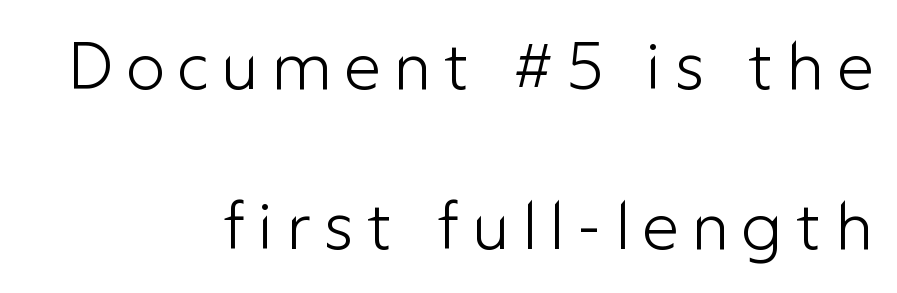
Q: Is the text bold? A: No.
Q: Is the text italic (slanted)? A: No, it is upright.
Q: Is the typeface a serif or a sans-serif typeface? A: Sans-serif.
Q: Is the text underlined? A: No.
Q: How is the paragraph aligned? A: Right-aligned.
Q: Is the spacing between lines tight, normal or loose? A: Loose.
Q: Width (condensed, normal, or wide)? A: Normal.
Q: Stroke contrast? A: Low.
Q: x-height? A: Medium.
Q: Monospaced? A: No.
